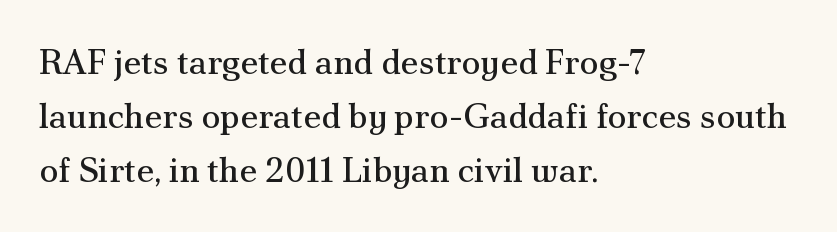
{"serif": "yes", "italic": "no", "bold": "no", "weight": "regular", "width": "normal", "stroke_contrast": "medium", "x_height": "small", "monospaced": "no", "underline": "no", "align": "left", "line_spacing": "normal", "line_spacing_ratio": 1.54, "letter_spacing": "normal", "letter_spacing_em": 0.0, "glyph_px": 35}
